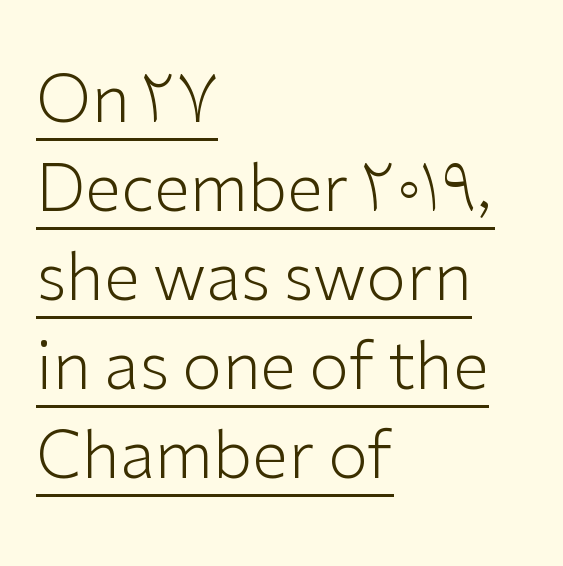
The image shows 65 px light sans-serif type, upright; set left-aligned, normal line spacing (1.37x), normal letter spacing, underlined; low stroke contrast and a medium x-height.
